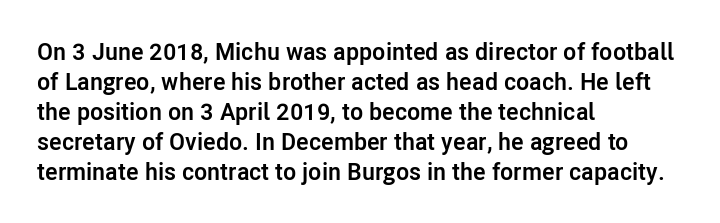
Q: Is the text bold? A: Yes.
Q: Is the text italic (slanted)? A: No, it is upright.
Q: Is the text underlined? A: No.
Q: How is the paragraph aligned? A: Left-aligned.
Q: Is the spacing between letters normal or unusually wide? A: Normal.
Q: Is the spacing between lines tight, normal or loose? A: Normal.
